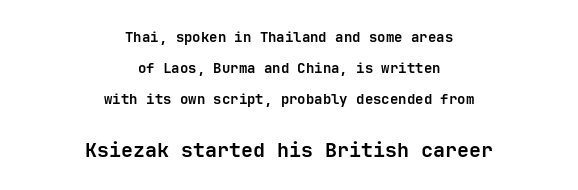
Q: Is the text bold? A: Yes.
Q: Is the text italic (slanted)? A: No, it is upright.
Q: Is the text underlined? A: No.
Q: How is the paragraph aligned? A: Centered.
Q: Is the spacing between letters normal or unusually wide? A: Normal.
Q: Is the spacing between lines tight, normal or loose? A: Loose.
Q: Which block of text is set in a larger size, the first (top) or the second (bottom)? A: The second (bottom) one.
